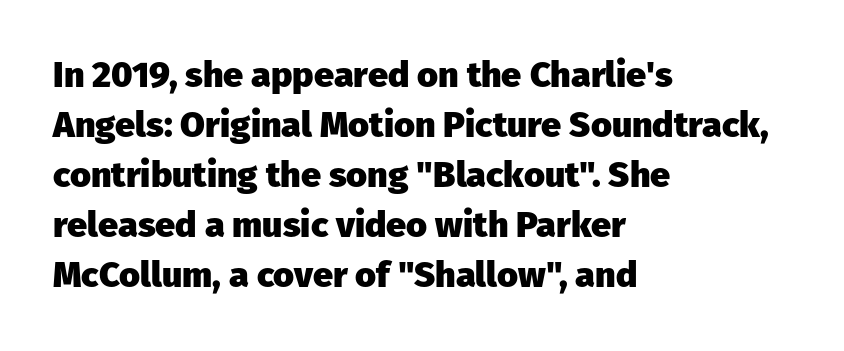
Decoration check: the copy has no underline. The passage shown stacks its lines at a standard gap. Posture: vertical. Tracking here is standard; glyphs follow each other at the usual distance. These lines are composed in type without serifs. The sample has been set heavy, in full bold.
